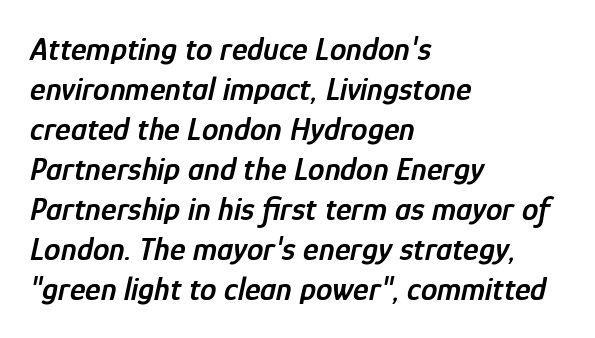
Q: Is the text bold? A: Semi-bold.
Q: Is the text italic (slanted)? A: Yes, it leans right by about 12 degrees.
Q: Is the text underlined? A: No.
Q: How is the paragraph aligned? A: Left-aligned.
Q: Is the spacing between letters normal or unusually wide? A: Normal.
Q: Width (condensed, normal, or wide)? A: Condensed.
Q: Stroke contrast? A: Low.
Q: x-height? A: Medium.
Q: Monospaced? A: No.
